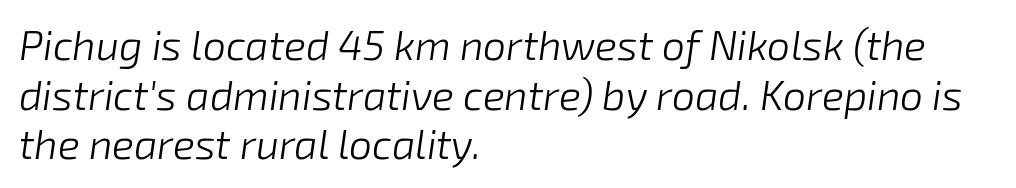
The image shows 41 px light type, italic (leaning right); set left-aligned, line spacing 1.21x, normal letter spacing, not underlined; low stroke contrast and a medium x-height.
